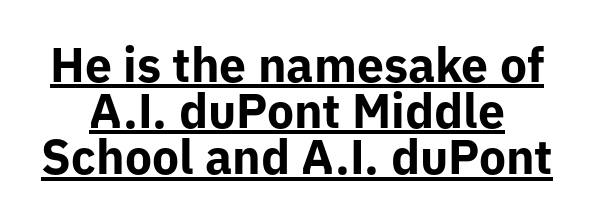
{"serif": "no", "italic": "no", "bold": "yes", "weight": "bold", "width": "normal", "stroke_contrast": "low", "x_height": "medium", "monospaced": "no", "underline": "yes", "line_spacing": "tight", "line_spacing_ratio": 0.96, "letter_spacing": "normal", "letter_spacing_em": 0.0, "glyph_px": 48}
